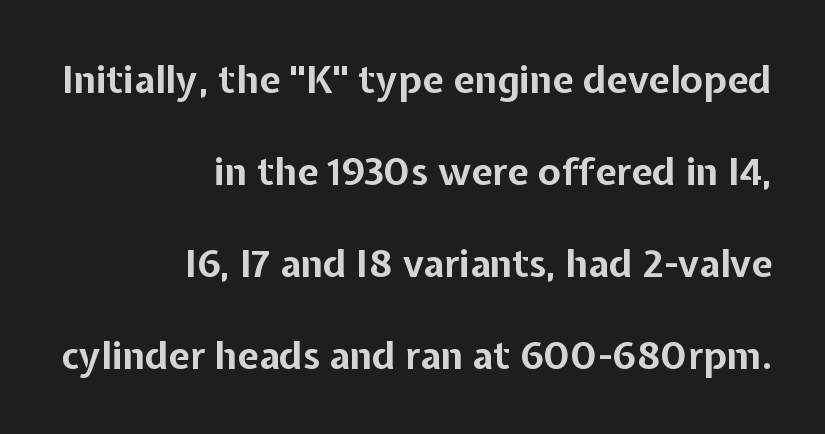
{"serif": "no", "italic": "no", "bold": "yes", "weight": "bold", "width": "normal", "stroke_contrast": "low", "x_height": "medium", "monospaced": "no", "underline": "no", "align": "right", "line_spacing": "loose", "line_spacing_ratio": 2.42, "letter_spacing": "normal", "letter_spacing_em": 0.0, "glyph_px": 38}
